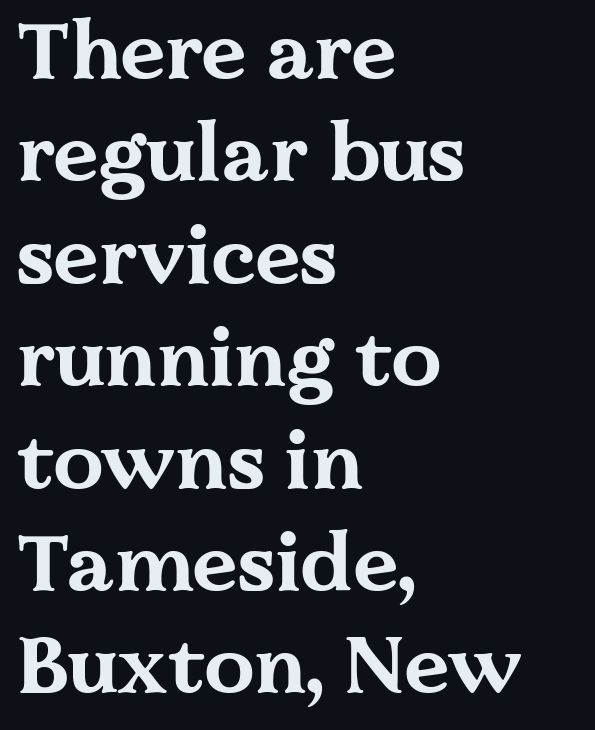
{"serif": "yes", "italic": "no", "bold": "yes", "weight": "bold", "width": "wide", "stroke_contrast": "medium", "x_height": "medium", "monospaced": "no", "underline": "no", "align": "left", "line_spacing": "normal", "line_spacing_ratio": 1.28, "letter_spacing": "normal", "letter_spacing_em": 0.0, "glyph_px": 80}
